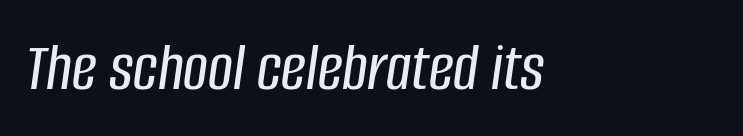
Inter-character spacing is left at the font's built-in metrics. The font's italic variant was chosen for this text. Underlining? Definitely not there. The face used here is proportionally spaced, like ordinary book or web type. Does the copy run flush right? No — it runs flush left.
